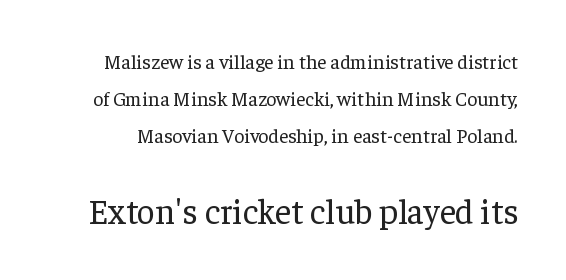
Q: Is the text bold? A: No.
Q: Is the text italic (slanted)? A: No, it is upright.
Q: Is the typeface a serif or a sans-serif typeface? A: Serif.
Q: Is the text underlined? A: No.
Q: Is the spacing between letters normal or unusually wide? A: Normal.
Q: Which block of text is set in a larger size, the first (top) or the second (bottom)? A: The second (bottom) one.
Q: Width (condensed, normal, or wide)? A: Normal.
Q: Stroke contrast? A: Low.
Q: x-height? A: Medium.
Q: Monospaced? A: No.
